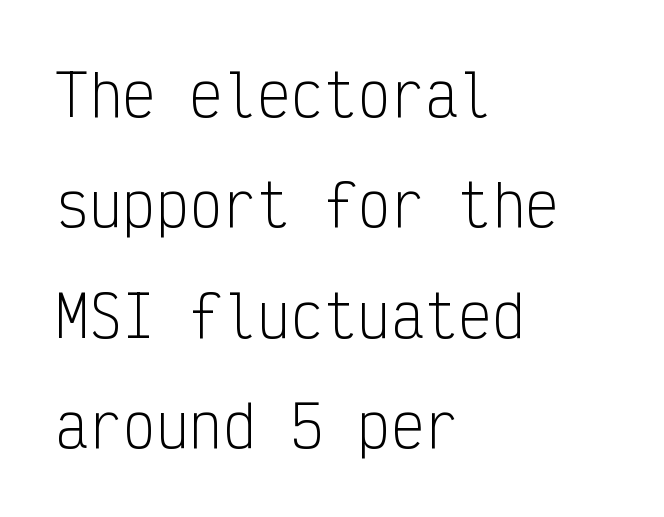
Q: Is the text bold? A: No.
Q: Is the text italic (slanted)? A: No, it is upright.
Q: Is the typeface a serif or a sans-serif typeface? A: Sans-serif.
Q: Is the text underlined? A: No.
Q: How is the paragraph aligned? A: Left-aligned.
Q: Is the spacing between letters normal or unusually wide? A: Normal.
Q: Is the spacing between lines tight, normal or loose? A: Loose.
Q: Width (condensed, normal, or wide)? A: Condensed.
Q: Stroke contrast? A: Low.
Q: x-height? A: Medium.
Q: Monospaced? A: Yes.
